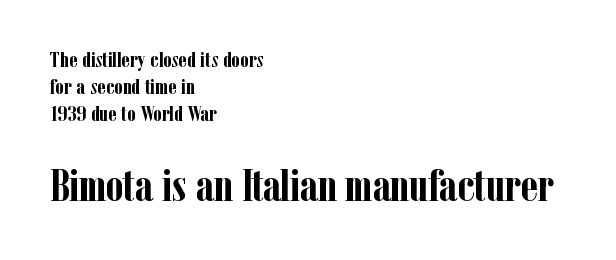
The image shows 45 px semibold, condensed serif type, upright; set left-aligned, line spacing 1.22x, normal letter spacing, not underlined; the second (bottom) block is 2.05x larger; low stroke contrast and a medium x-height.
